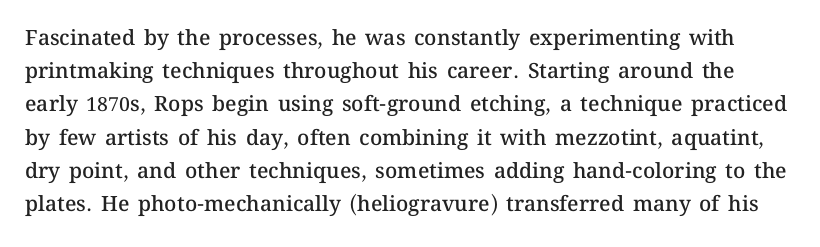
The image shows 21 px text type, upright; set normal line spacing (1.58x), normal letter spacing, not underlined.
